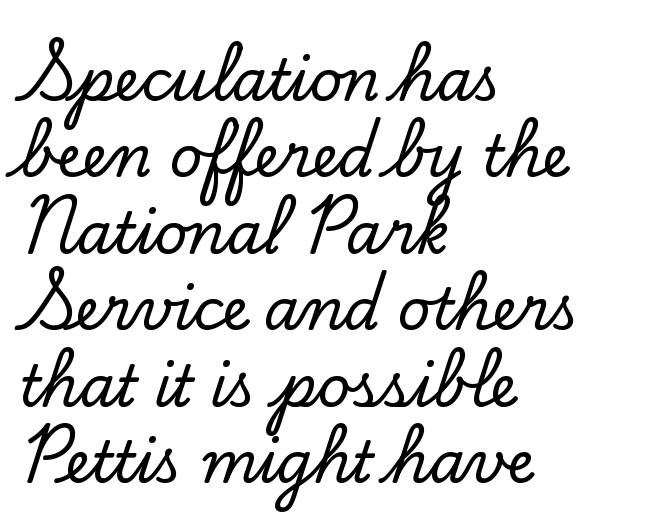
The image shows 57 px serif type; set left-aligned, normal line spacing (1.34x), normal letter spacing, not underlined; low stroke contrast and a small x-height.
